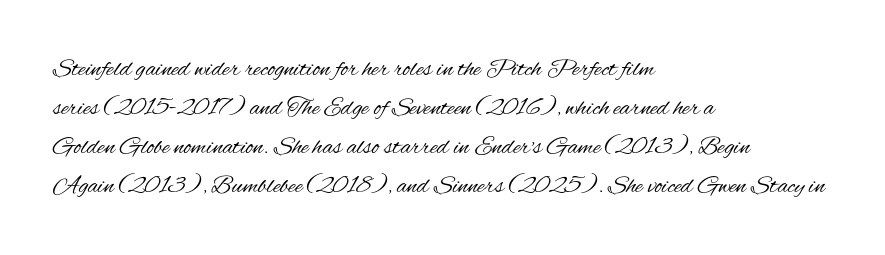
The image shows 25 px text type; set left-aligned, normal line spacing (1.56x), normal letter spacing, not underlined.
